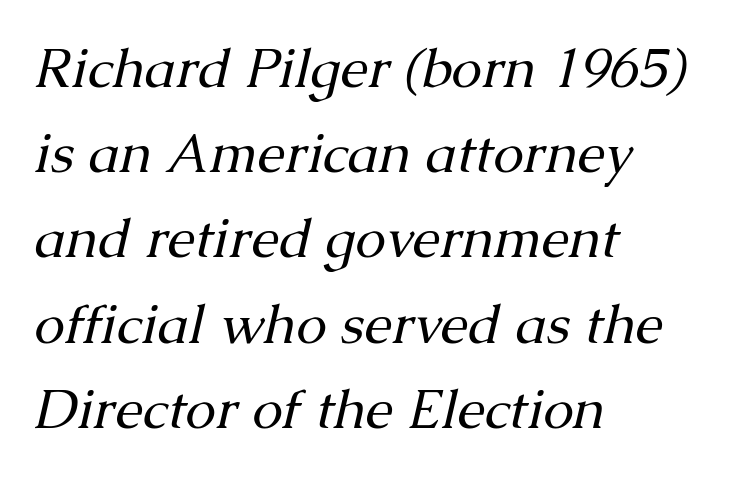
The image shows 55 px regular-weight serif type, italic (leaning right); set left-aligned, normal line spacing (1.55x), normal letter spacing, not underlined; medium stroke contrast and a medium x-height.
